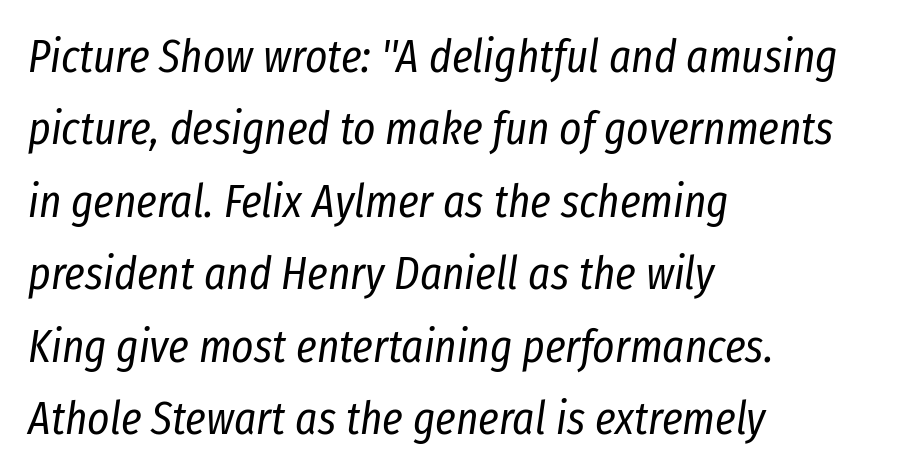
The image shows 47 px regular-weight, condensed type, italic (leaning right); set left-aligned, normal line spacing (1.54x), normal letter spacing, not underlined; low stroke contrast and a medium x-height.
